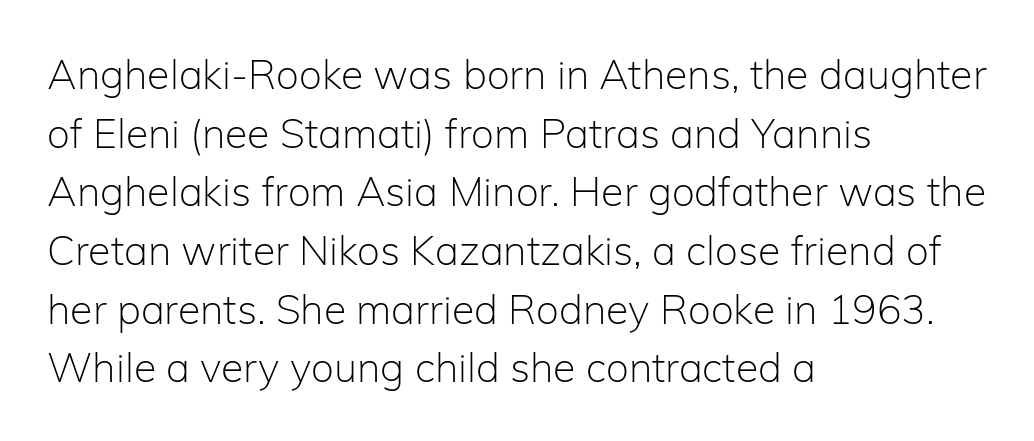
Q: Is the text bold? A: No.
Q: Is the text italic (slanted)? A: No, it is upright.
Q: Is the typeface a serif or a sans-serif typeface? A: Sans-serif.
Q: Is the text underlined? A: No.
Q: How is the paragraph aligned? A: Left-aligned.
Q: Is the spacing between letters normal or unusually wide? A: Normal.
Q: Is the spacing between lines tight, normal or loose? A: Normal.
Q: Width (condensed, normal, or wide)? A: Normal.
Q: Stroke contrast? A: Low.
Q: x-height? A: Medium.
Q: Monospaced? A: No.
